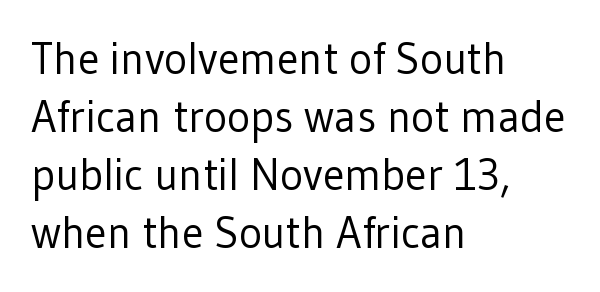
Q: Is the text bold? A: No.
Q: Is the text italic (slanted)? A: No, it is upright.
Q: Is the typeface a serif or a sans-serif typeface? A: Sans-serif.
Q: Is the text underlined? A: No.
Q: How is the paragraph aligned? A: Left-aligned.
Q: Is the spacing between letters normal or unusually wide? A: Normal.
Q: Is the spacing between lines tight, normal or loose? A: Normal.
Q: Width (condensed, normal, or wide)? A: Normal.
Q: Stroke contrast? A: Low.
Q: x-height? A: Medium.
Q: Monospaced? A: No.
